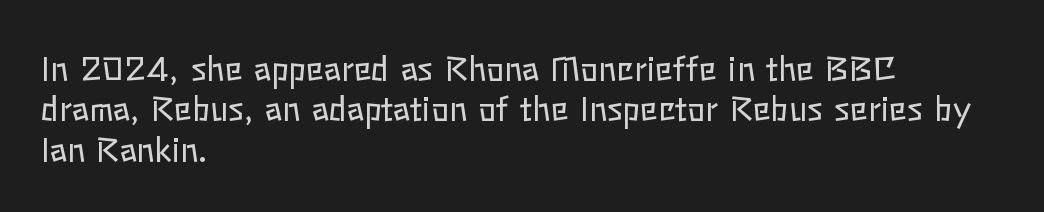
The image shows 33 px regular-weight type, upright; set left-aligned, line spacing 1.22x, normal letter spacing, not underlined; low stroke contrast and a medium x-height.
